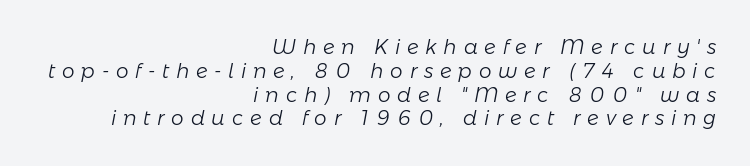
{"italic": "yes", "lean": "right", "slant_degrees": 11, "bold": "no", "underline": "no", "align": "right", "line_spacing_ratio": 1.19, "letter_spacing": "wide", "letter_spacing_em": 0.34, "glyph_px": 20}
